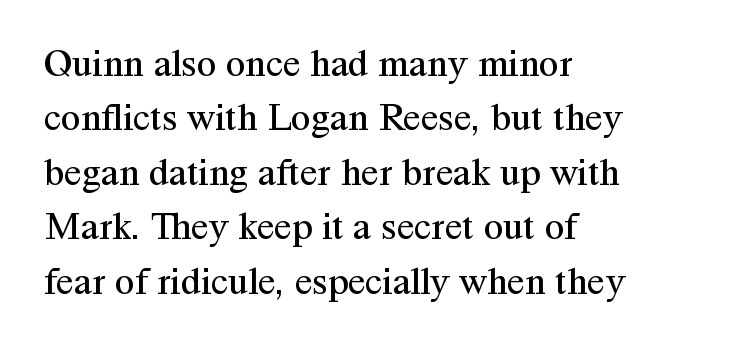
The image shows 40 px regular-weight serif type, upright; set left-aligned, normal line spacing (1.36x), normal letter spacing, not underlined; medium stroke contrast and a medium x-height.
